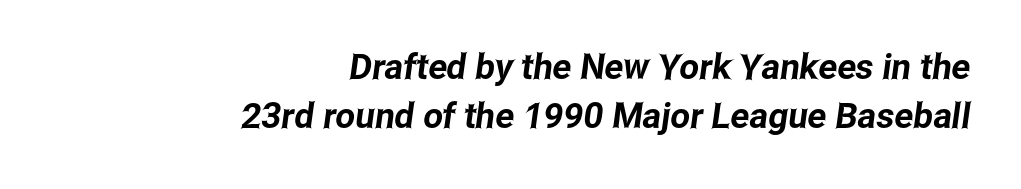
The image shows 35 px condensed sans-serif type; set right-aligned, normal line spacing (1.39x), normal letter spacing, not underlined; low stroke contrast and a medium x-height.
